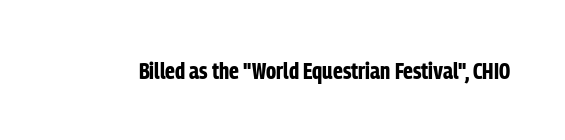
The image shows 24 px bold type, upright; set normal letter spacing, not underlined.
